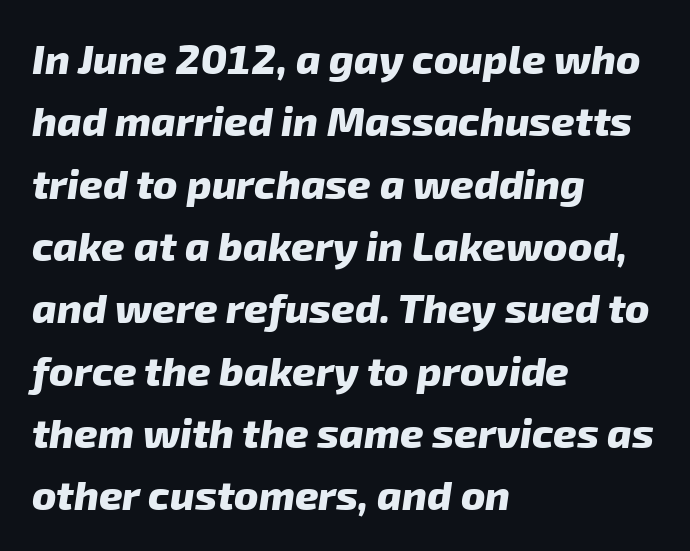
Q: Is the text bold? A: Yes.
Q: Is the typeface a serif or a sans-serif typeface? A: Sans-serif.
Q: Is the text underlined? A: No.
Q: How is the paragraph aligned? A: Left-aligned.
Q: Is the spacing between letters normal or unusually wide? A: Normal.
Q: Is the spacing between lines tight, normal or loose? A: Normal.
Q: Width (condensed, normal, or wide)? A: Normal.
Q: Stroke contrast? A: Low.
Q: x-height? A: Medium.
Q: Monospaced? A: No.
